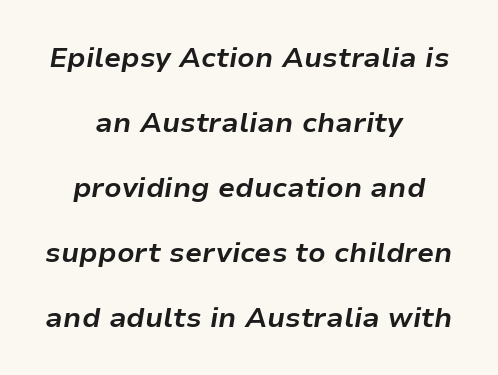
{"italic": "yes", "lean": "right", "slant_degrees": 9, "bold": "yes", "weight": "bold", "width": "normal", "stroke_contrast": "low", "x_height": "medium", "monospaced": "no", "underline": "no", "align": "center", "line_spacing": "loose", "line_spacing_ratio": 2.32, "letter_spacing": "normal", "letter_spacing_em": 0.0, "glyph_px": 28}
